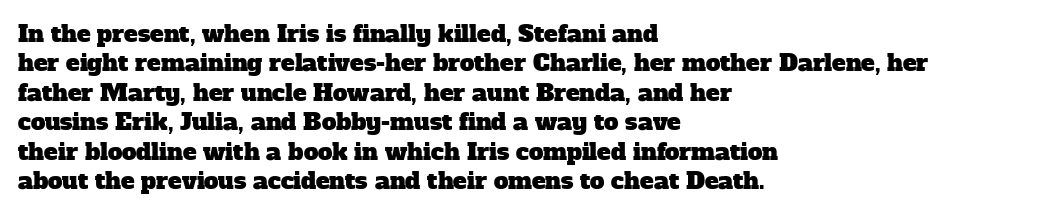
The baseline area is clear. In CSS terms this would be text-align: left. In terms of letterspacing, this is plain default setting. Interline gaps are of average width in this sample.
